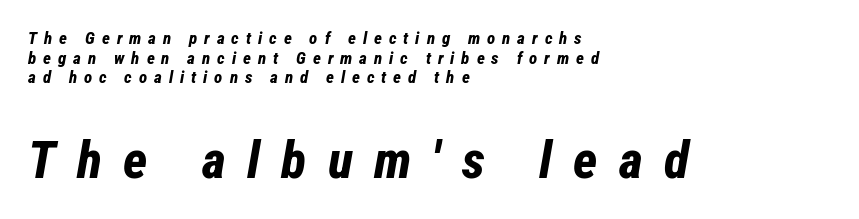
No word sits above an underline. The letters are slanted; this is an italic face. The characters look thick and weighty, a clear bold. The text block is weighted toward the left margin, trailing off unevenly rightward.
